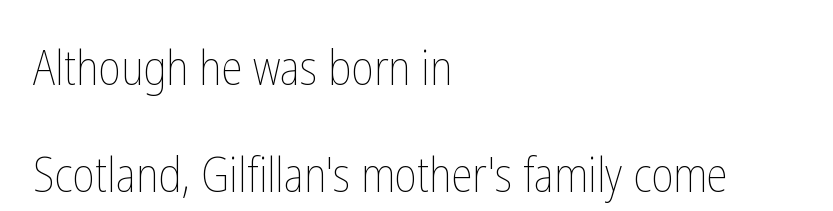
{"italic": "no", "bold": "no", "weight": "thin", "width": "condensed", "stroke_contrast": "low", "x_height": "medium", "monospaced": "no", "underline": "no", "align": "left", "line_spacing": "loose", "line_spacing_ratio": 2.22, "letter_spacing": "normal", "letter_spacing_em": 0.0, "glyph_px": 48}
